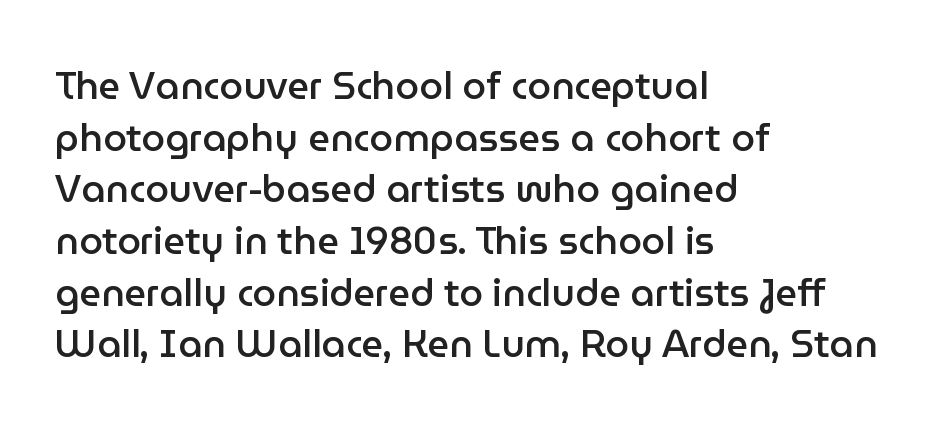
The image shows 38 px semibold sans-serif type, upright; set left-aligned, normal line spacing (1.36x), normal letter spacing, not underlined; low stroke contrast and a medium x-height.
